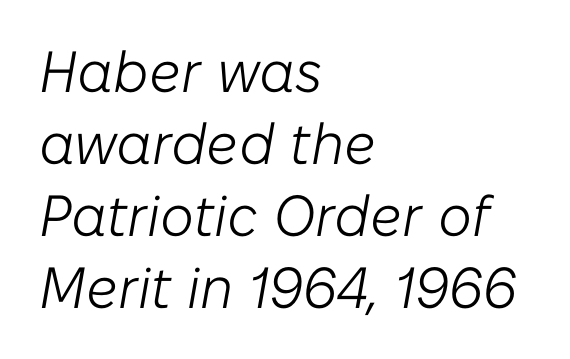
Q: Is the text bold? A: No.
Q: Is the text italic (slanted)? A: Yes, it leans right by about 10 degrees.
Q: Is the text underlined? A: No.
Q: How is the paragraph aligned? A: Left-aligned.
Q: Is the spacing between letters normal or unusually wide? A: Normal.
Q: Width (condensed, normal, or wide)? A: Normal.
Q: Stroke contrast? A: Low.
Q: x-height? A: Medium.
Q: Monospaced? A: No.
